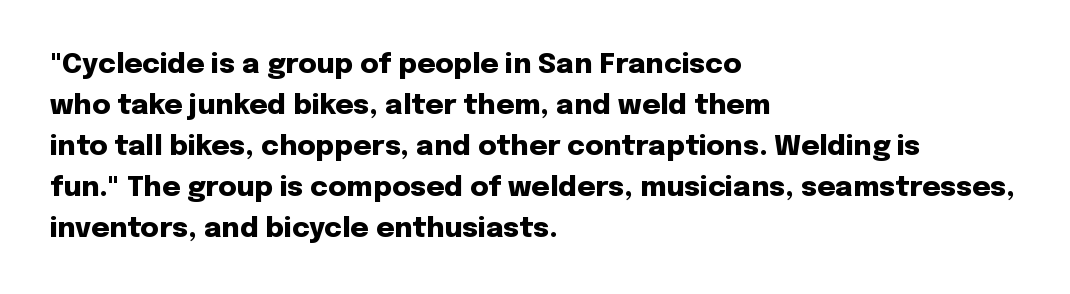
The image shows 28 px heavy sans-serif type, upright; set left-aligned, normal line spacing (1.46x), normal letter spacing, not underlined; low stroke contrast and a medium x-height.
